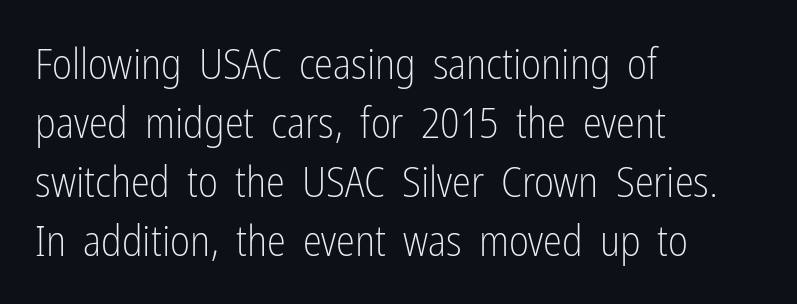
The zone under the glyphs is completely vacant. Character widths vary here, with narrow letters taking less room than wide ones. A student would call this left alignment; a typographer would say flush left, rag right. Posture: straight, roman, zero tilt. This block has exactly the height ordinary leading produces.
